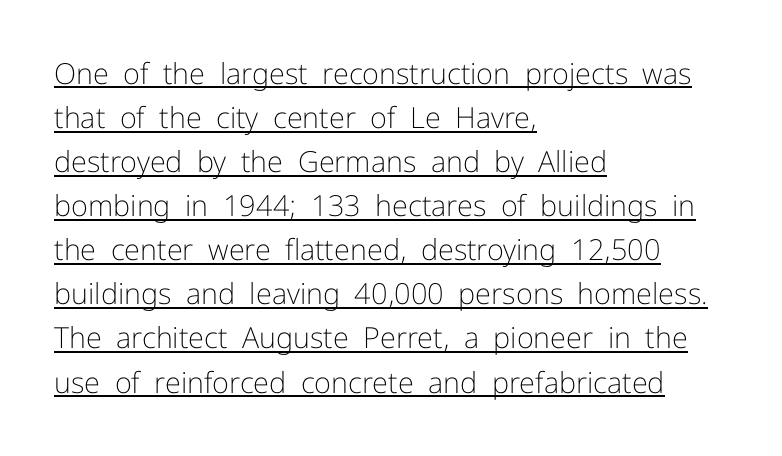
Q: Is the text bold? A: No.
Q: Is the text italic (slanted)? A: No, it is upright.
Q: Is the typeface a serif or a sans-serif typeface? A: Sans-serif.
Q: Is the text underlined? A: Yes.
Q: How is the paragraph aligned? A: Left-aligned.
Q: Is the spacing between letters normal or unusually wide? A: Normal.
Q: Is the spacing between lines tight, normal or loose? A: Normal.
Q: Width (condensed, normal, or wide)? A: Normal.
Q: Stroke contrast? A: Low.
Q: x-height? A: Medium.
Q: Monospaced? A: No.
